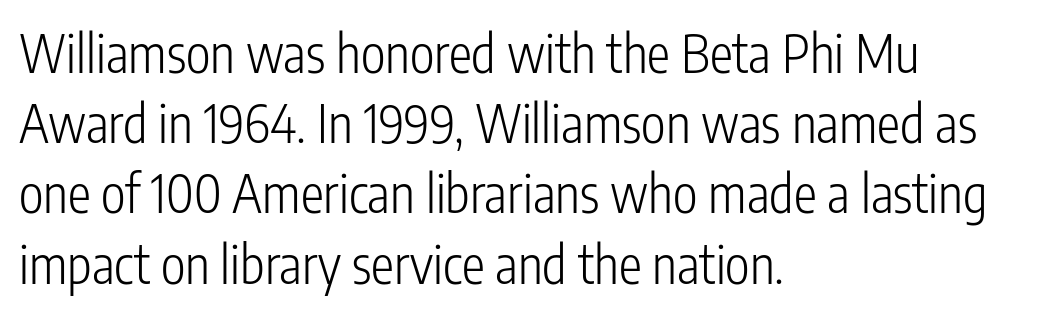
Successive baselines arrive at the customary interval. Designer's note — italics off, roman on. Note the varied advance widths — an 'i' is clearly narrower than an 'm'. Notice how the passage keeps a crisp vertical edge on the left only. Beneath every word, the page is bare. Inter-character spacing is left at the font's built-in metrics.
